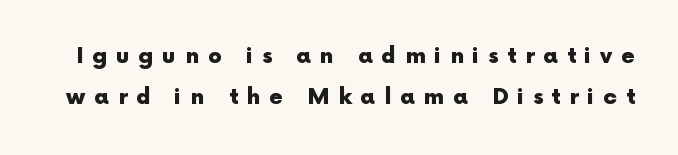
Q: Is the text bold? A: Yes.
Q: Is the text italic (slanted)? A: No, it is upright.
Q: Is the text underlined? A: No.
Q: Is the spacing between letters normal or unusually wide? A: Unusually wide.
